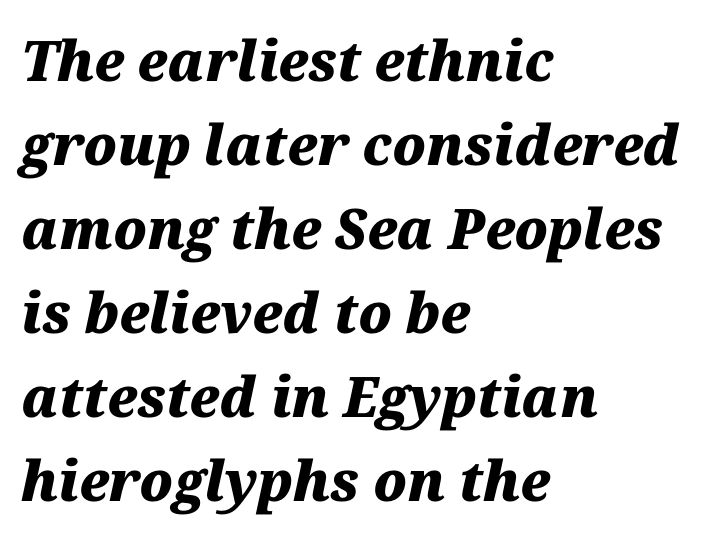
{"italic": "yes", "lean": "right", "slant_degrees": 12, "bold": "yes", "weight": "heavy", "width": "normal", "stroke_contrast": "medium", "x_height": "medium", "monospaced": "no", "underline": "no", "align": "left", "line_spacing": "normal", "line_spacing_ratio": 1.5, "letter_spacing": "normal", "letter_spacing_em": 0.0, "glyph_px": 56}
